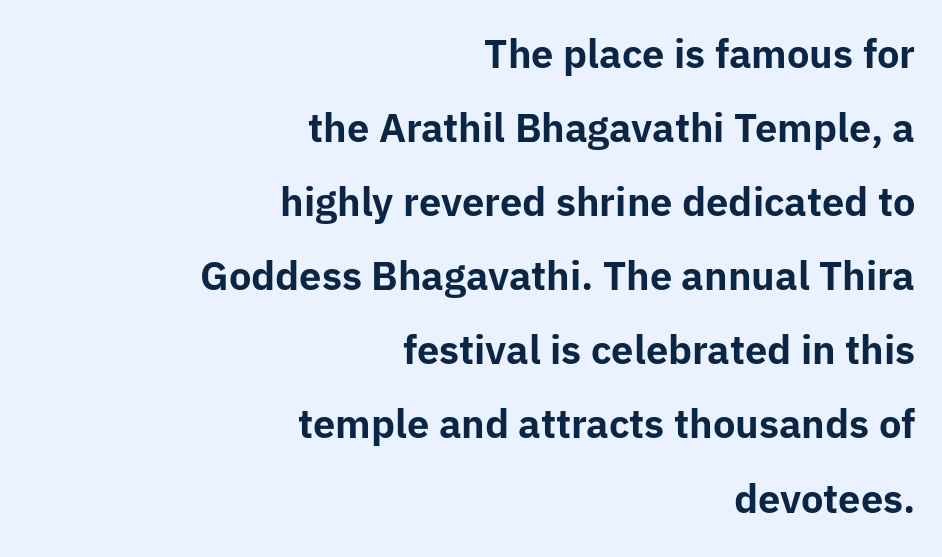
Q: Is the text bold? A: Yes.
Q: Is the text italic (slanted)? A: No, it is upright.
Q: Is the typeface a serif or a sans-serif typeface? A: Sans-serif.
Q: Is the text underlined? A: No.
Q: How is the paragraph aligned? A: Right-aligned.
Q: Is the spacing between letters normal or unusually wide? A: Normal.
Q: Is the spacing between lines tight, normal or loose? A: Loose.
Q: Width (condensed, normal, or wide)? A: Normal.
Q: Stroke contrast? A: Low.
Q: x-height? A: Medium.
Q: Monospaced? A: No.
